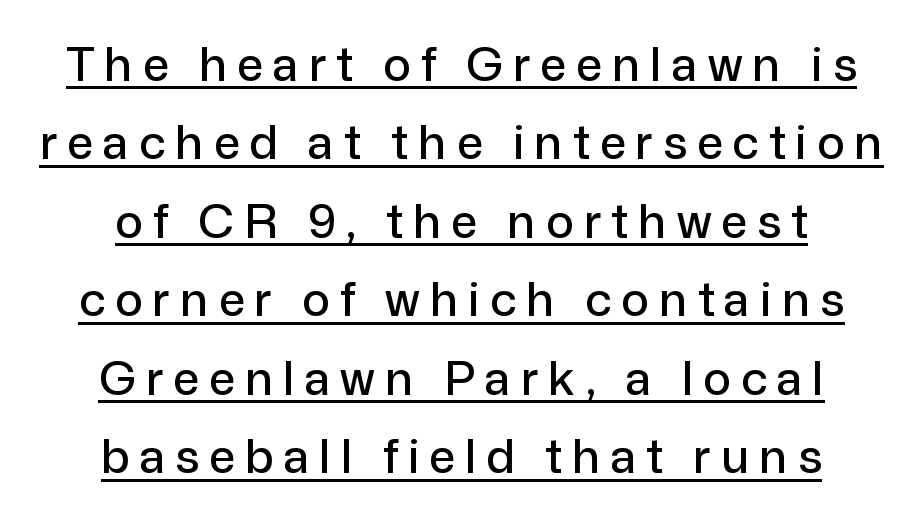
Q: Is the text italic (slanted)? A: No, it is upright.
Q: Is the typeface a serif or a sans-serif typeface? A: Sans-serif.
Q: Is the text underlined? A: Yes.
Q: How is the paragraph aligned? A: Centered.
Q: Is the spacing between letters normal or unusually wide? A: Unusually wide.
Q: Is the spacing between lines tight, normal or loose? A: Normal.
Q: Width (condensed, normal, or wide)? A: Normal.
Q: Stroke contrast? A: Low.
Q: x-height? A: Medium.
Q: Monospaced? A: No.
